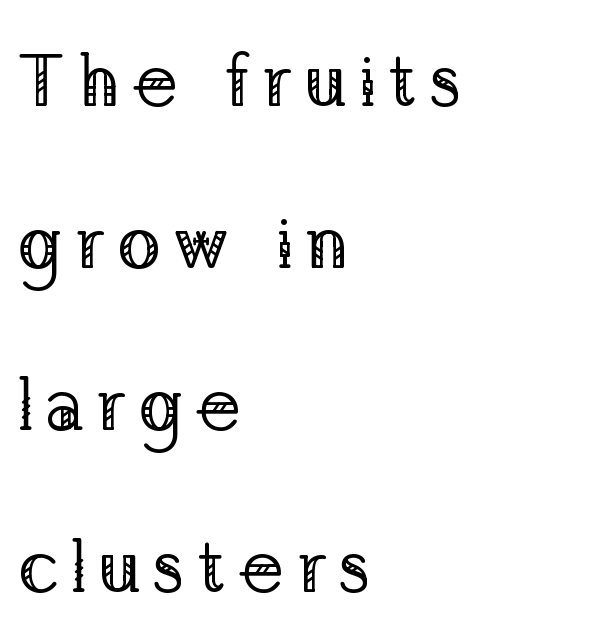
{"serif": "yes", "italic": "no", "bold": "no", "weight": "regular", "width": "normal", "stroke_contrast": "low", "x_height": "medium", "monospaced": "no", "underline": "no", "align": "left", "line_spacing": "loose", "line_spacing_ratio": 2.19, "glyph_px": 74}
